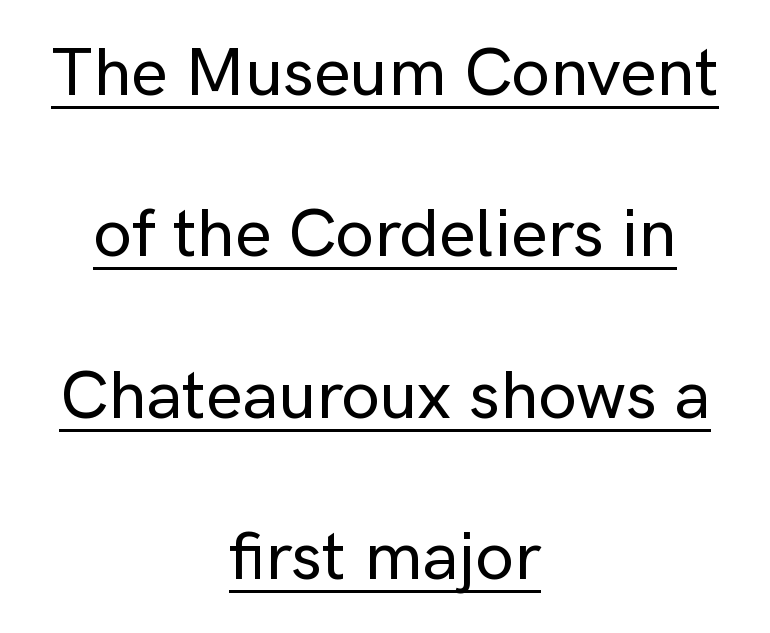
{"serif": "no", "italic": "no", "width": "normal", "stroke_contrast": "low", "x_height": "medium", "monospaced": "no", "underline": "yes", "align": "center", "line_spacing": "loose", "line_spacing_ratio": 2.34, "letter_spacing": "normal", "letter_spacing_em": 0.0, "glyph_px": 69}
